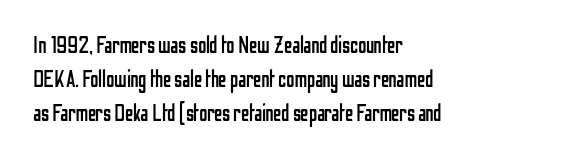
The type sits square on the baseline with zero lean. Stem width sits at or under what a default text font uses. Horizontally, the lines are justified to the leading edge only. This sample keeps an unexceptional amount of space between lines. The space beneath each line is pristine and unruled. There is no visible air inserted between adjacent glyphs.
